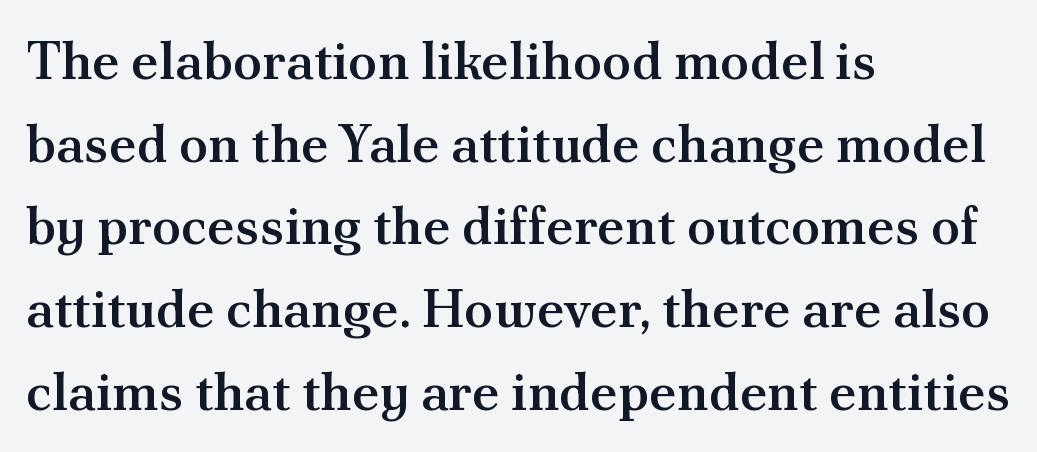
{"serif": "yes", "italic": "no", "bold": "semi", "weight": "semibold", "width": "normal", "stroke_contrast": "medium", "x_height": "small", "monospaced": "no", "underline": "no", "align": "left", "line_spacing": "normal", "line_spacing_ratio": 1.56, "letter_spacing": "normal", "letter_spacing_em": 0.0, "glyph_px": 53}
